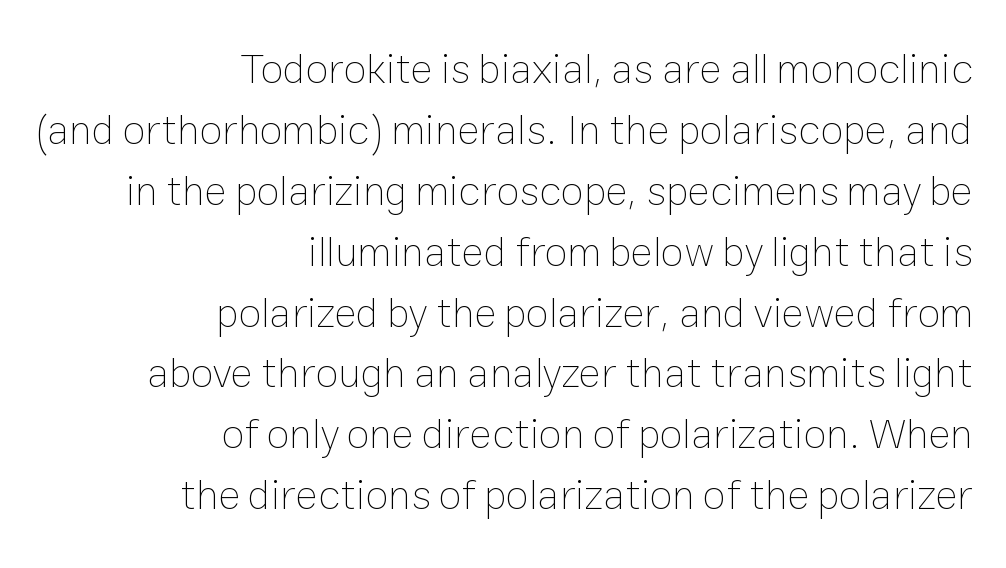
Baseline-to-baseline distance is the conventional proportion of letter height. Quick note: underline off. Designer's note — italics off, roman on. Horizontal alignment here is rightward, an uncommon choice for prose. Varying glyph widths throughout — classic text-font behaviour. A typesetter would call this zero additional tracking.
